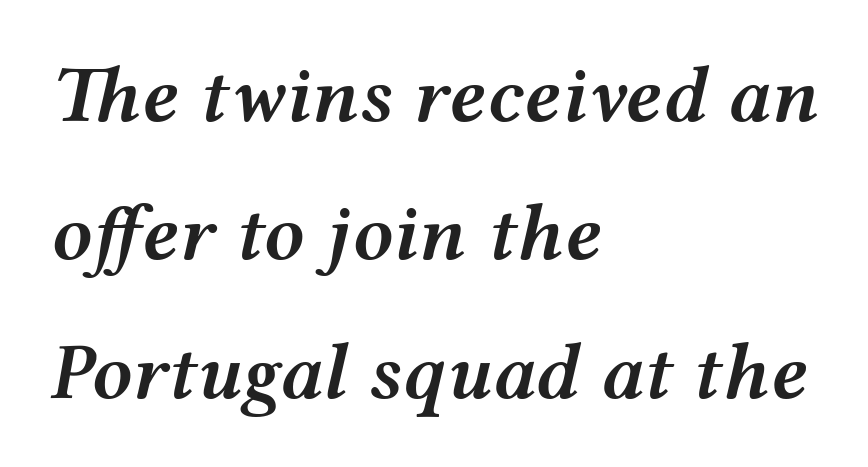
{"italic": "yes", "lean": "right", "slant_degrees": 12, "bold": "semi", "weight": "semibold", "width": "wide", "stroke_contrast": "medium", "x_height": "medium", "monospaced": "no", "underline": "no", "align": "left", "line_spacing_ratio": 1.73, "letter_spacing": "normal", "letter_spacing_em": 0.0, "glyph_px": 80}
